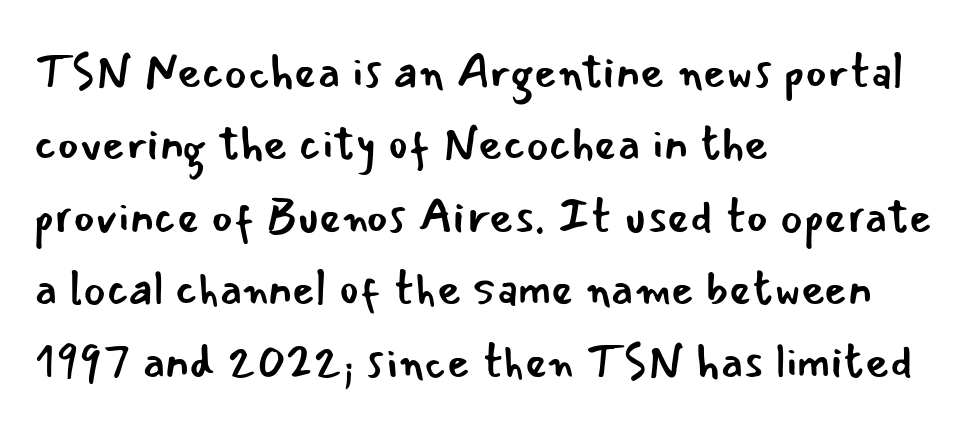
Q: Is the text bold? A: No.
Q: Is the text italic (slanted)? A: No, it is upright.
Q: Is the typeface a serif or a sans-serif typeface? A: Sans-serif.
Q: Is the text underlined? A: No.
Q: How is the paragraph aligned? A: Left-aligned.
Q: Is the spacing between letters normal or unusually wide? A: Normal.
Q: Is the spacing between lines tight, normal or loose? A: Normal.
Q: Width (condensed, normal, or wide)? A: Normal.
Q: Stroke contrast? A: Low.
Q: x-height? A: Small.
Q: Monospaced? A: No.
